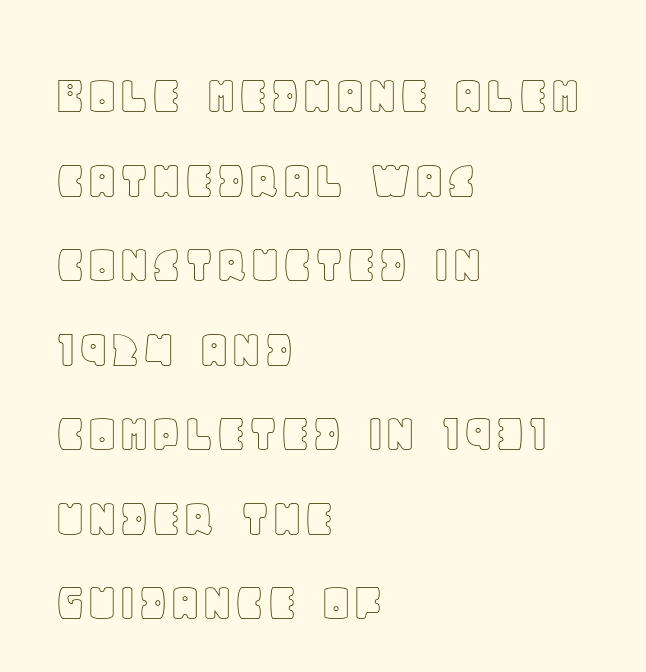
Q: Is the text italic (slanted)? A: No, it is upright.
Q: Is the text underlined? A: No.
Q: How is the paragraph aligned? A: Left-aligned.
Q: Is the spacing between letters normal or unusually wide? A: Normal.
Q: Is the spacing between lines tight, normal or loose? A: Normal.
Q: Width (condensed, normal, or wide)? A: Normal.
Q: x-height? A: Large.
Q: Monospaced? A: No.
